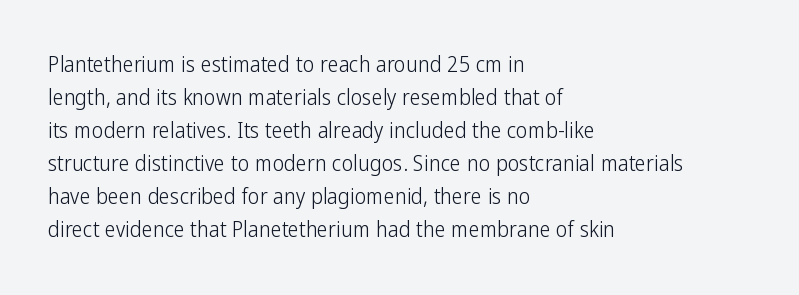
{"italic": "no", "bold": "no", "underline": "no", "align": "left", "line_spacing": "normal", "line_spacing_ratio": 1.5, "letter_spacing": "normal", "letter_spacing_em": 0.0, "glyph_px": 22}
